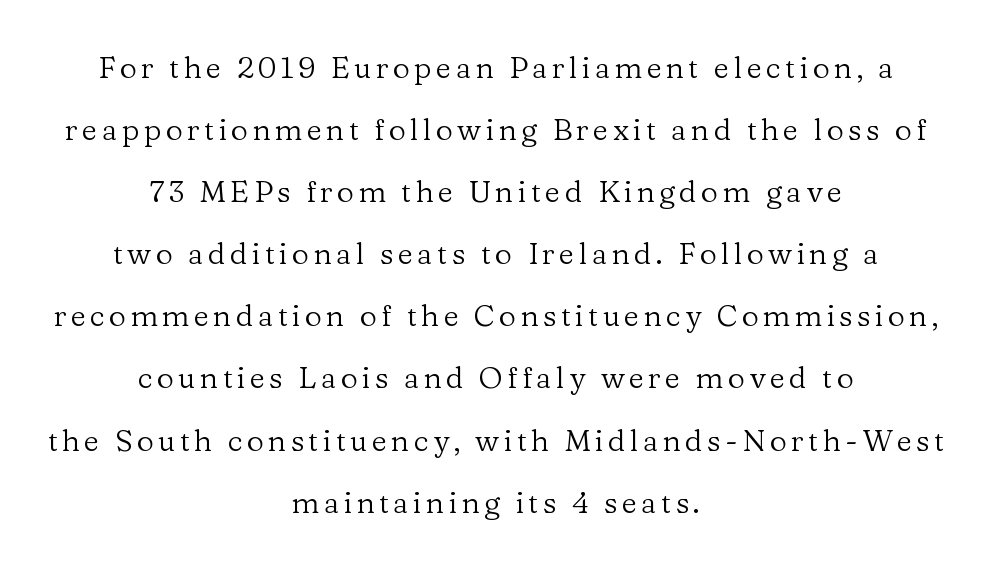
The image shows 30 px regular-weight serif type, upright; set centered, loose line spacing (2.07x), not underlined; low stroke contrast and a medium x-height.
